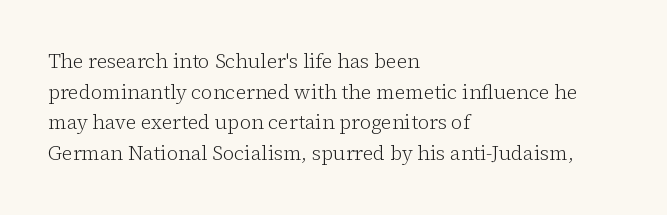
Q: Is the text bold? A: No.
Q: Is the text italic (slanted)? A: No, it is upright.
Q: Is the text underlined? A: No.
Q: How is the paragraph aligned? A: Left-aligned.
Q: Is the spacing between letters normal or unusually wide? A: Normal.
Q: Is the spacing between lines tight, normal or loose? A: Normal.
